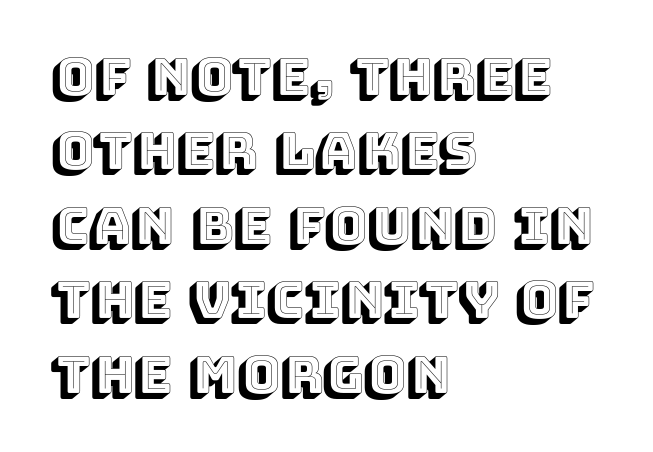
Q: Is the text italic (slanted)? A: No, it is upright.
Q: Is the text underlined? A: No.
Q: How is the paragraph aligned? A: Left-aligned.
Q: Is the spacing between letters normal or unusually wide? A: Normal.
Q: Is the spacing between lines tight, normal or loose? A: Normal.
Q: Width (condensed, normal, or wide)? A: Normal.
Q: x-height? A: Large.
Q: Monospaced? A: No.
